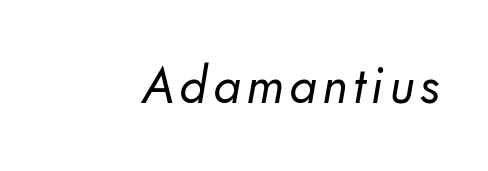
Q: Is the text bold? A: No.
Q: Is the typeface a serif or a sans-serif typeface? A: Sans-serif.
Q: Is the text underlined? A: No.
Q: Width (condensed, normal, or wide)? A: Normal.
Q: Stroke contrast? A: Low.
Q: x-height? A: Small.
Q: Monospaced? A: No.
